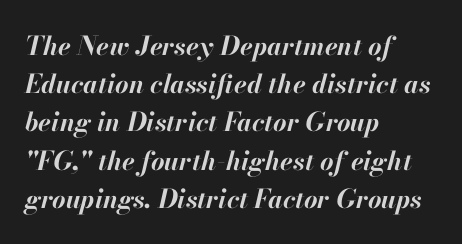
The rendering keeps characters at their native spacing. Weight check: bold — yes, fully. Notice how the stems are inclined rather than vertical — that's the hallmark of italics. Vertically, the passage feels balanced, rows spaced as you'd expect. The passage shown is not underscored anywhere.
